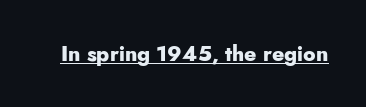
{"italic": "no", "bold": "yes", "underline": "yes", "letter_spacing": "normal", "letter_spacing_em": 0.0, "glyph_px": 21}
